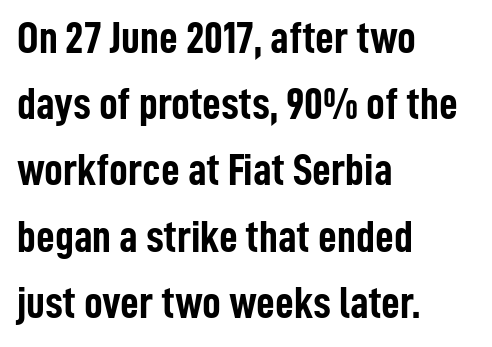
{"serif": "no", "italic": "no", "bold": "yes", "weight": "semibold", "width": "condensed", "stroke_contrast": "low", "x_height": "medium", "monospaced": "no", "underline": "no", "align": "left", "line_spacing": "normal", "line_spacing_ratio": 1.44, "letter_spacing": "normal", "letter_spacing_em": 0.0, "glyph_px": 46}
